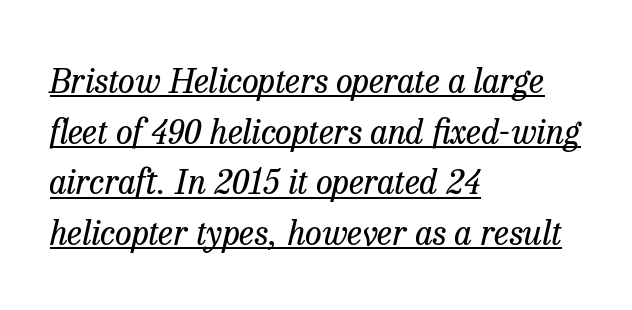
The image shows 34 px regular-weight serif type, italic (leaning right); set left-aligned, normal line spacing (1.49x), normal letter spacing, underlined; low stroke contrast and a medium x-height.
